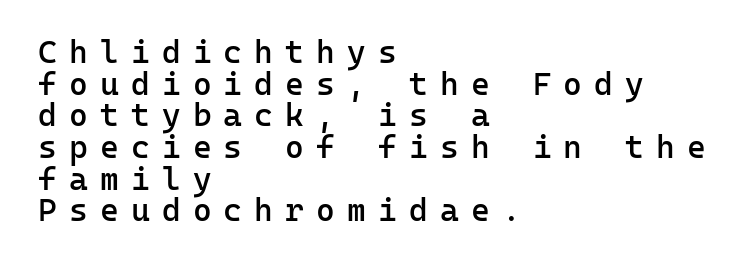
Firm but not heavy-handed strokes: this text is semibold. Serif or sans? Sans — the stroke terminals are bare. In terms of leading, this rendering errs on the cramped side. Looks like terminal output: every glyph gets an equal slot. Words appear elongated and porous because spacing is wide. Every stem runs plumb, perpendicular to the baseline.
